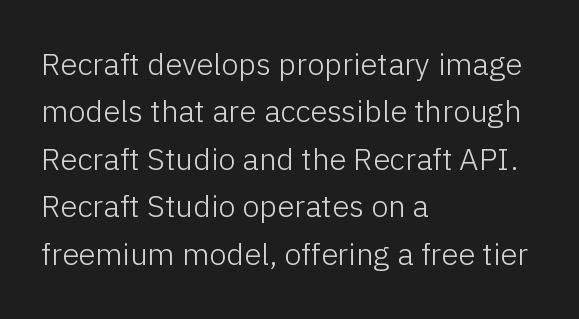
The image shows 31 px light sans-serif type, upright; set left-aligned, normal line spacing (1.53x), normal letter spacing, not underlined; low stroke contrast and a medium x-height.
